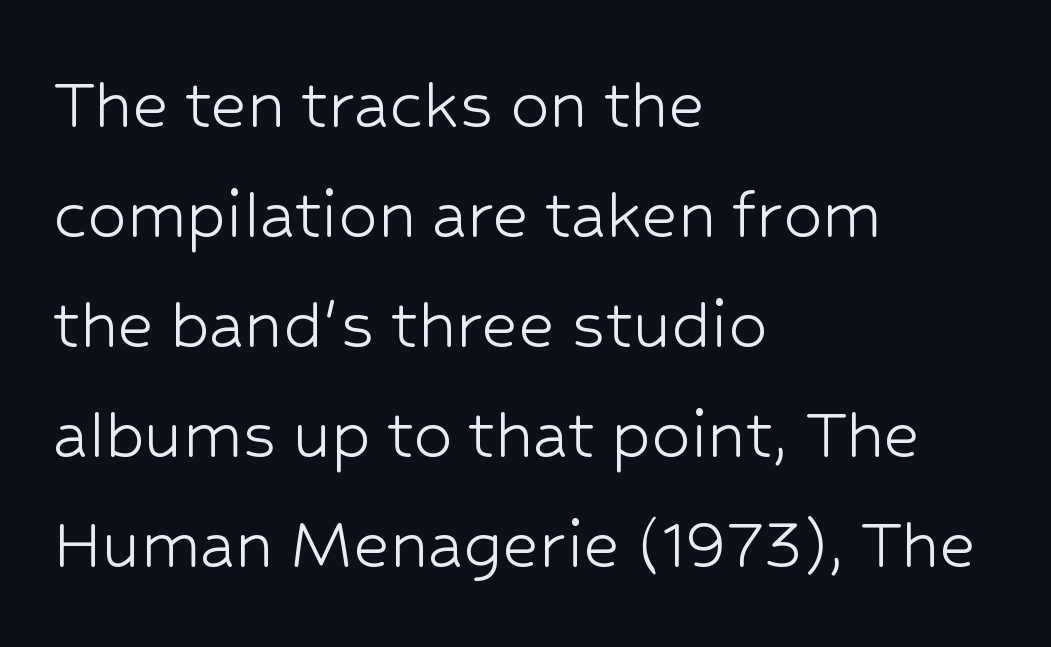
The image shows 78 px light sans-serif type, upright; set left-aligned, normal line spacing (1.41x), normal letter spacing, not underlined; low stroke contrast and a medium x-height.
